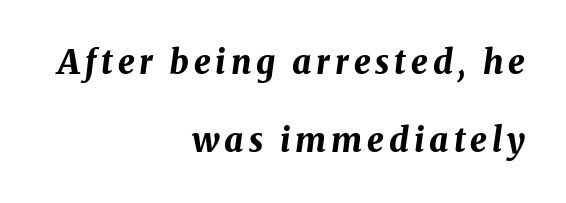
This sample trades compactness for vertical openness between lines. Is the block centered? No — it sits flush against the right margin. Look at the stroke-to-counter ratio: heavy, a bold. The rendering uses natural spacing where letterforms have individual widths. A clean baseline with only descenders dipping below it. Every character sits at an angle, as italics do.
